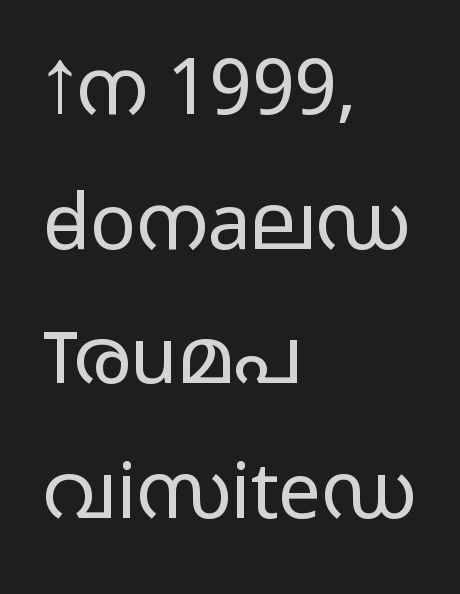
The lines are quadded left. Nothing heavy about these letters — not bold at all. Style check: upright. Here the glyphs are tracked normally, forming tight word shapes. The letters advance in unequal steps, a hallmark of proportional type. The string is rendered with underlining switched off.
